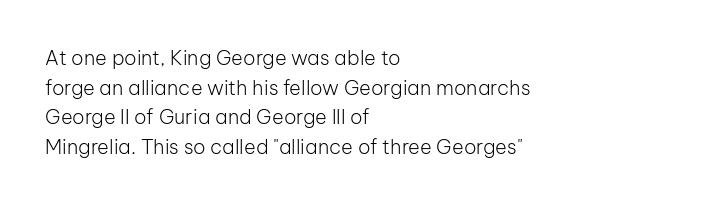
The image shows 20 px text type, upright; set left-aligned, normal line spacing (1.48x), normal letter spacing, not underlined.
